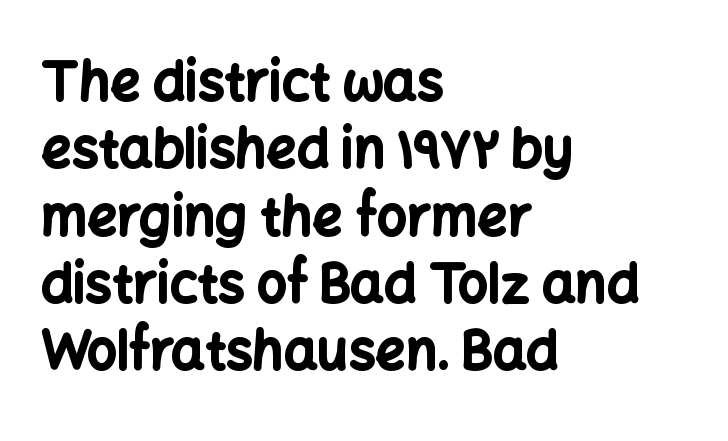
{"serif": "no", "italic": "no", "bold": "yes", "weight": "bold", "width": "normal", "stroke_contrast": "low", "x_height": "medium", "monospaced": "no", "underline": "no", "align": "left", "line_spacing": "normal", "line_spacing_ratio": 1.27, "letter_spacing": "normal", "letter_spacing_em": 0.0, "glyph_px": 53}
